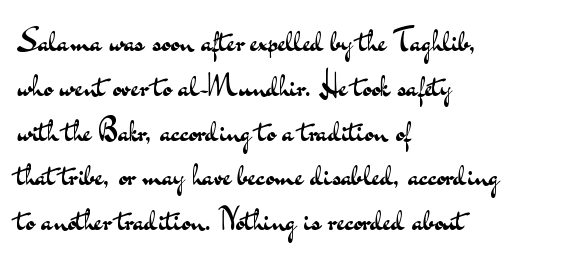
The image shows 32 px regular-weight, wide sans-serif type; set left-aligned, normal line spacing (1.4x), normal letter spacing, not underlined; medium stroke contrast and a small x-height.
